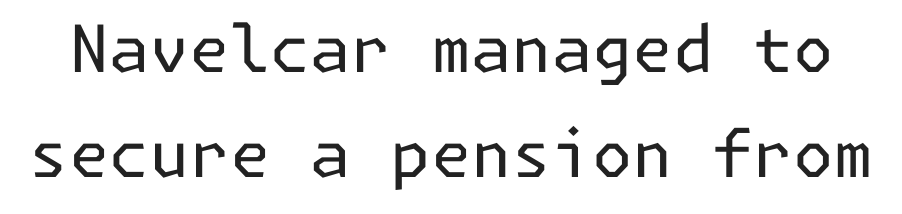
{"serif": "no", "italic": "no", "bold": "no", "weight": "regular", "width": "normal", "stroke_contrast": "low", "x_height": "medium", "underline": "no", "line_spacing": "normal", "line_spacing_ratio": 1.62, "letter_spacing": "normal", "letter_spacing_em": 0.0, "glyph_px": 65}
